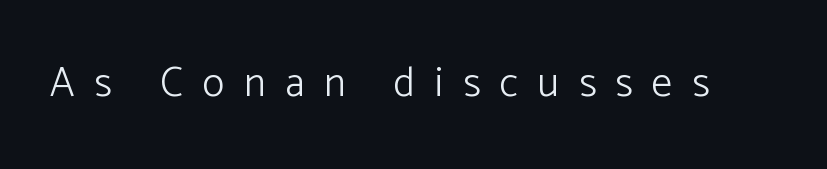
The image shows 41 px light sans-serif type, upright; set unusually wide letter spacing (+0.48 em), not underlined; low stroke contrast and a medium x-height.
